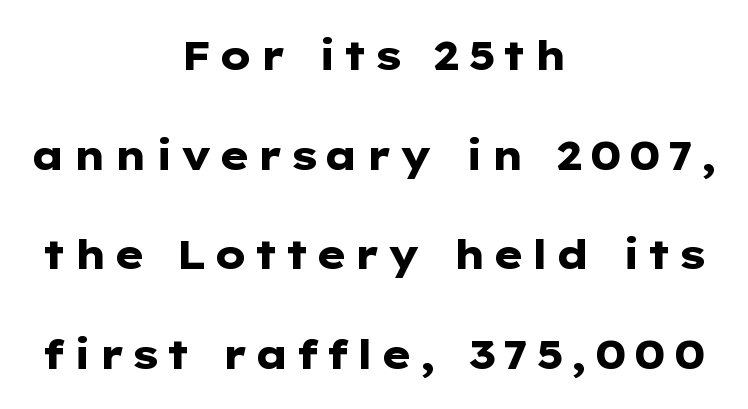
{"serif": "no", "italic": "no", "bold": "yes", "weight": "heavy", "width": "wide", "stroke_contrast": "low", "x_height": "medium", "monospaced": "no", "underline": "no", "align": "center", "line_spacing": "loose", "line_spacing_ratio": 2.49, "glyph_px": 40}
